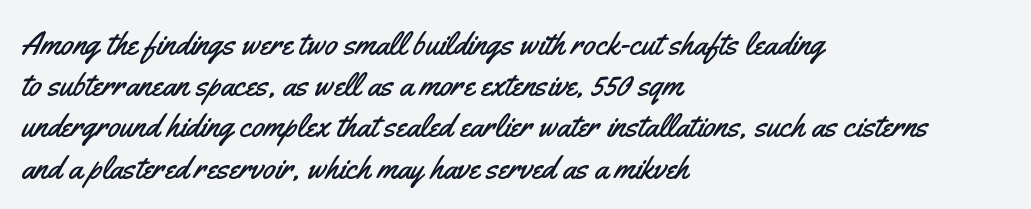
Q: Is the text italic (slanted)? A: Yes.
Q: Is the typeface a serif or a sans-serif typeface? A: Sans-serif.
Q: Is the text underlined? A: No.
Q: How is the paragraph aligned? A: Left-aligned.
Q: Is the spacing between letters normal or unusually wide? A: Normal.
Q: Is the spacing between lines tight, normal or loose? A: Normal.
Q: Width (condensed, normal, or wide)? A: Condensed.
Q: Stroke contrast? A: Medium.
Q: x-height? A: Small.
Q: Monospaced? A: No.
